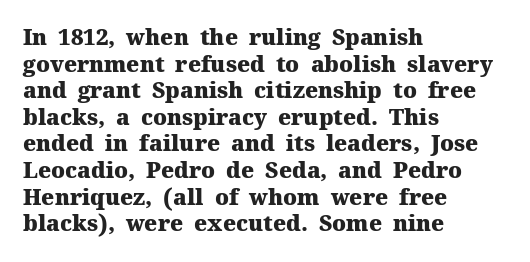
Which margin do the lines hug? The left one — the right edge is uneven. Weight check: bold — yes, fully. Tracking here is standard; glyphs follow each other at the usual distance. Unlike italic type, these characters show no tilt at all. Just letters on the line, the space beneath them empty.
